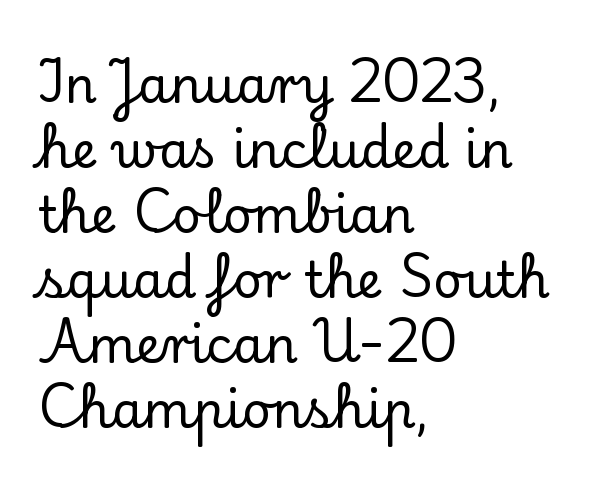
Notice how the passage keeps a crisp vertical edge on the left only. The foot of each line stays bare and open. The passage shown is typeset with a serif family. Does extra space separate the letters? No, they use regular spacing. A typesetter would call this proportional, since set widths differ per character.
